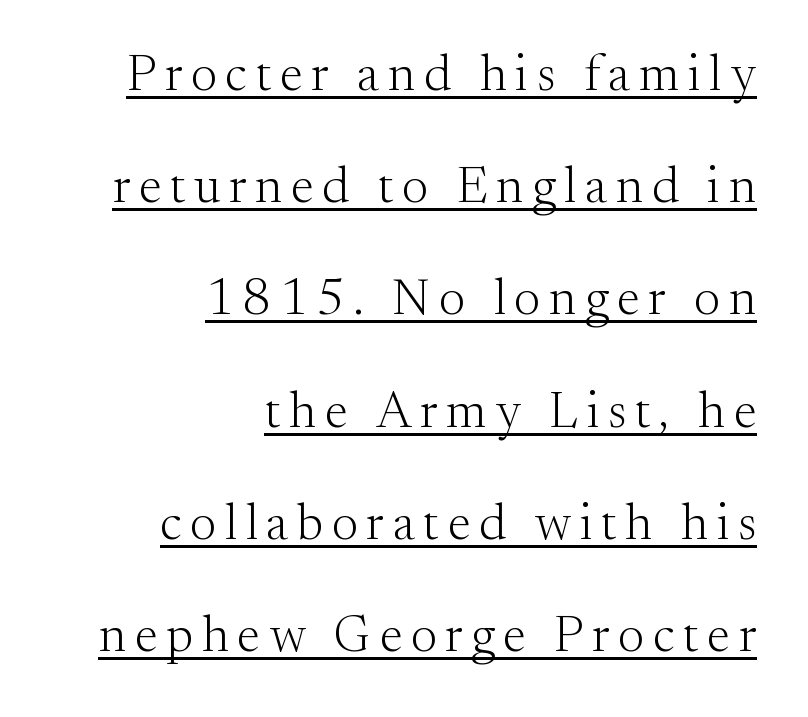
Q: Is the text bold? A: No.
Q: Is the text italic (slanted)? A: No, it is upright.
Q: Is the typeface a serif or a sans-serif typeface? A: Serif.
Q: Is the text underlined? A: Yes.
Q: How is the paragraph aligned? A: Right-aligned.
Q: Is the spacing between lines tight, normal or loose? A: Loose.
Q: Width (condensed, normal, or wide)? A: Normal.
Q: Stroke contrast? A: Medium.
Q: x-height? A: Small.
Q: Monospaced? A: No.
